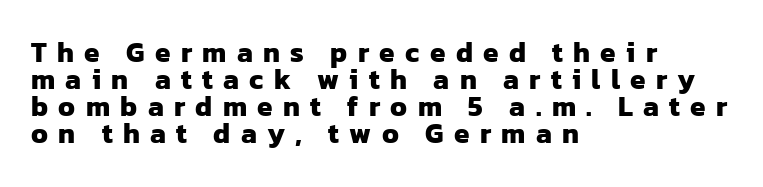
{"serif": "no", "bold": "yes", "weight": "heavy", "width": "normal", "stroke_contrast": "low", "x_height": "medium", "monospaced": "no", "underline": "no", "align": "left", "line_spacing": "tight", "line_spacing_ratio": 0.97, "letter_spacing": "wide", "letter_spacing_em": 0.37, "glyph_px": 28}
